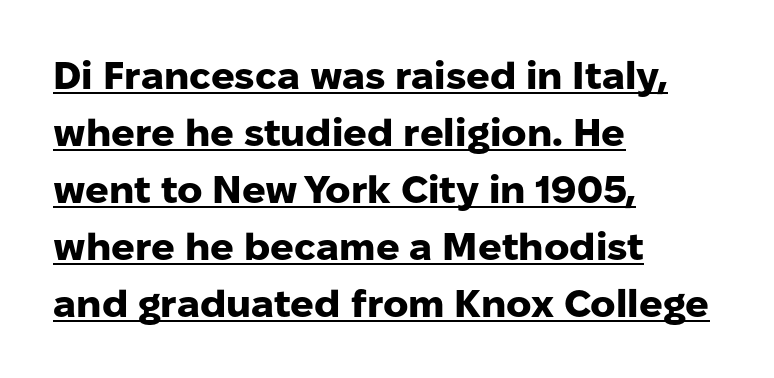
The image shows 39 px heavy sans-serif type, upright; set left-aligned, normal line spacing (1.46x), normal letter spacing, underlined; low stroke contrast and a medium x-height.
